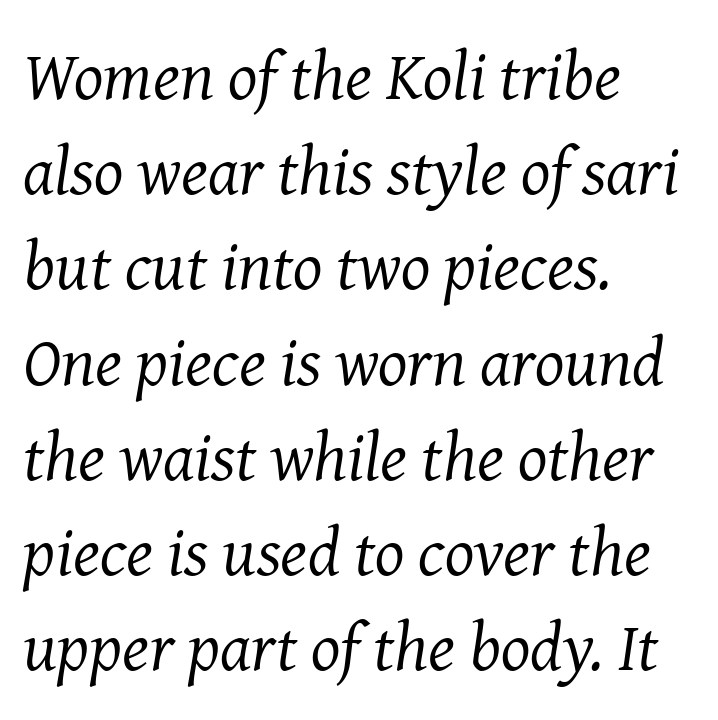
{"serif": "yes", "italic": "yes", "lean": "right", "slant_degrees": 8, "bold": "no", "weight": "regular", "width": "normal", "stroke_contrast": "medium", "x_height": "medium", "monospaced": "no", "underline": "no", "align": "left", "line_spacing": "normal", "line_spacing_ratio": 1.38, "letter_spacing": "normal", "letter_spacing_em": 0.0, "glyph_px": 69}
